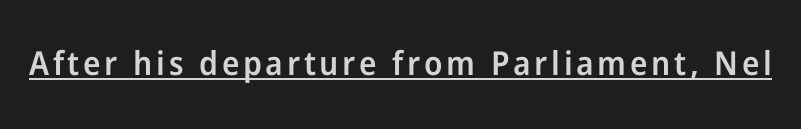
{"serif": "no", "italic": "no", "bold": "semi", "weight": "semibold", "width": "normal", "stroke_contrast": "low", "x_height": "medium", "monospaced": "no", "underline": "yes", "glyph_px": 33}
